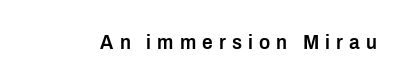
Typesetter's note: demi weight, one step under bold. The gaps between neighbouring characters are conspicuously large. Plain, unruled lines of type. The axis of the letterforms is exactly vertical.
